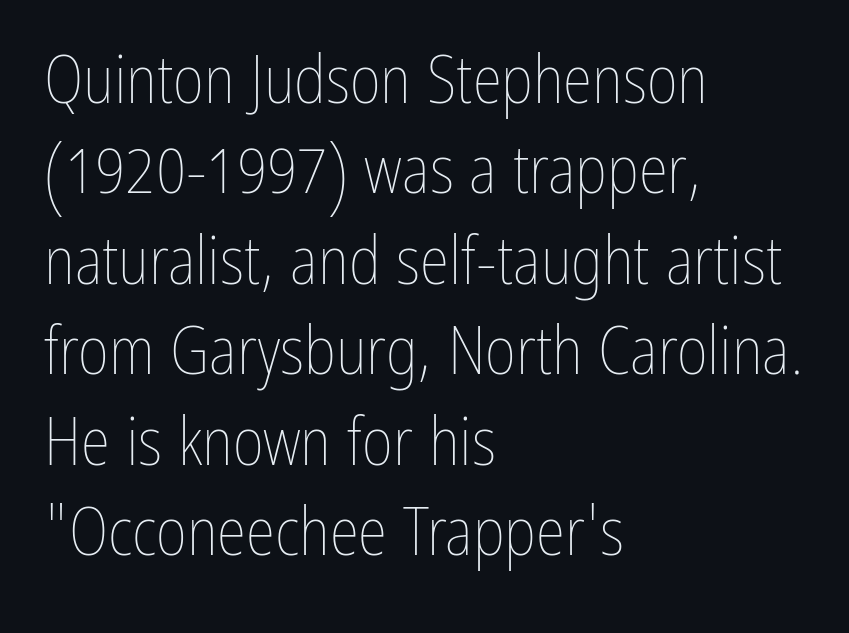
{"italic": "no", "bold": "no", "weight": "thin", "width": "condensed", "stroke_contrast": "low", "x_height": "medium", "monospaced": "no", "underline": "no", "align": "left", "line_spacing": "normal", "line_spacing_ratio": 1.35, "letter_spacing": "normal", "letter_spacing_em": 0.0, "glyph_px": 67}
